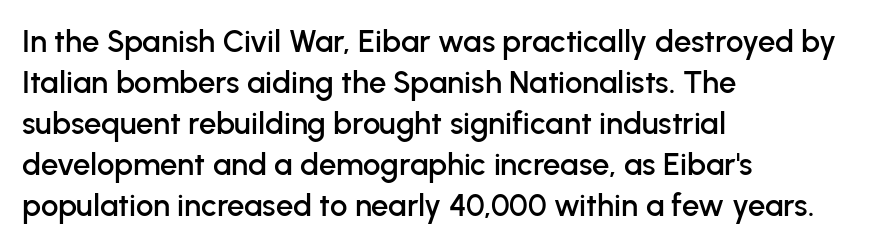
{"serif": "no", "italic": "no", "width": "normal", "stroke_contrast": "low", "x_height": "medium", "monospaced": "no", "underline": "no", "align": "left", "line_spacing": "normal", "line_spacing_ratio": 1.32, "letter_spacing": "normal", "letter_spacing_em": 0.0, "glyph_px": 31}
